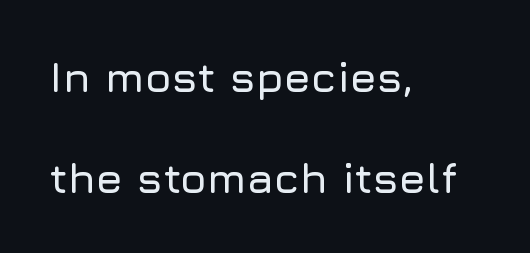
The image shows 43 px sans-serif type, upright; set left-aligned, loose line spacing (2.34x), normal letter spacing, not underlined; low stroke contrast and a medium x-height.
